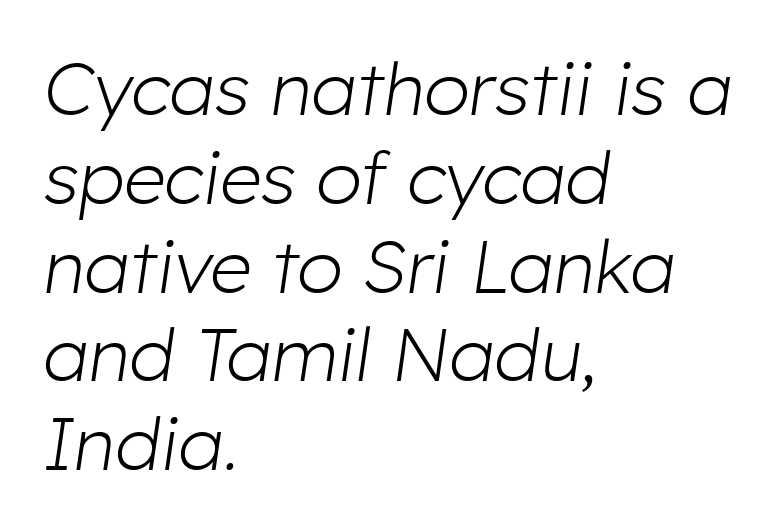
Style check: oblique. A quiet, ordinary-to-light weight characterises the typeface. Do the characters align in a grid? No, the font is proportional. Nobody drew a line under any word here.
